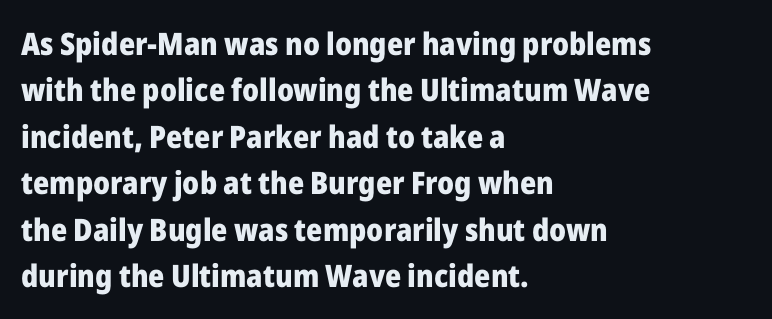
{"serif": "no", "italic": "no", "bold": "yes", "weight": "heavy", "width": "normal", "stroke_contrast": "low", "x_height": "medium", "monospaced": "no", "underline": "no", "align": "left", "line_spacing": "normal", "line_spacing_ratio": 1.5, "letter_spacing": "normal", "letter_spacing_em": 0.0, "glyph_px": 31}
